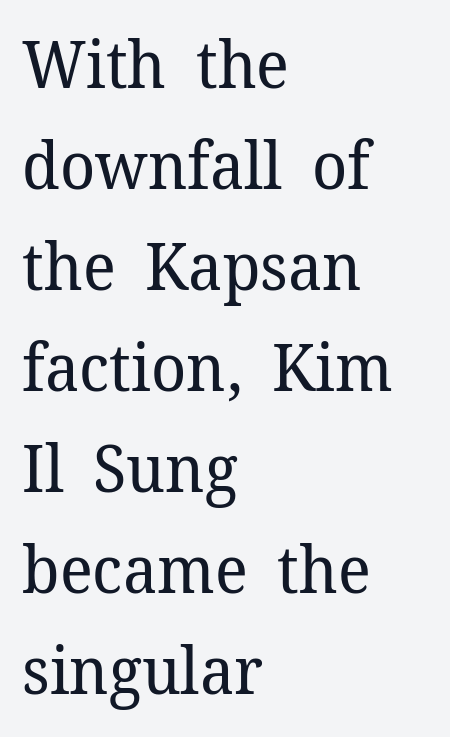
The image shows 66 px regular-weight serif type, upright; set left-aligned, normal line spacing (1.53x), normal letter spacing, not underlined; low stroke contrast and a medium x-height.
